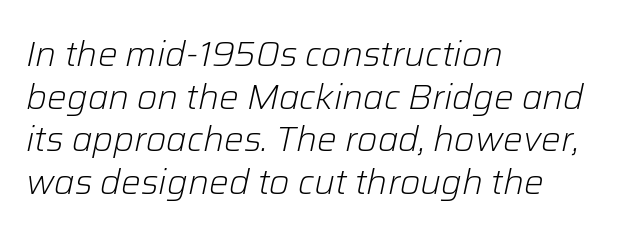
Q: Is the text bold? A: No.
Q: Is the text italic (slanted)? A: Yes, it leans right by about 12 degrees.
Q: Is the text underlined? A: No.
Q: How is the paragraph aligned? A: Left-aligned.
Q: Is the spacing between letters normal or unusually wide? A: Normal.
Q: Width (condensed, normal, or wide)? A: Normal.
Q: Stroke contrast? A: Low.
Q: x-height? A: Medium.
Q: Monospaced? A: No.
